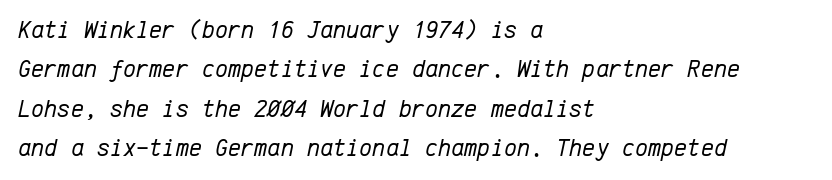
{"italic": "yes", "lean": "right", "slant_degrees": 12, "bold": "no", "underline": "no", "align": "left", "line_spacing": "normal", "line_spacing_ratio": 1.58, "letter_spacing": "normal", "letter_spacing_em": 0.0, "glyph_px": 25}
